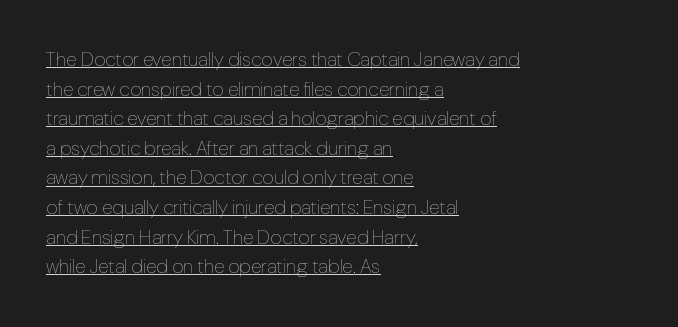
{"italic": "no", "bold": "no", "underline": "yes", "align": "left", "line_spacing": "normal", "line_spacing_ratio": 1.48, "letter_spacing": "normal", "letter_spacing_em": 0.0, "glyph_px": 20}
